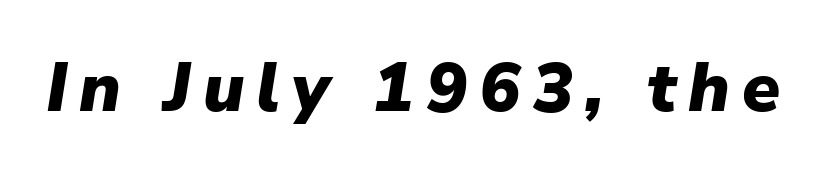
Q: Is the text bold? A: Yes.
Q: Is the text italic (slanted)? A: Yes, it leans right by about 9 degrees.
Q: Is the text underlined? A: No.
Q: Width (condensed, normal, or wide)? A: Normal.
Q: Stroke contrast? A: Low.
Q: x-height? A: Medium.
Q: Monospaced? A: No.
